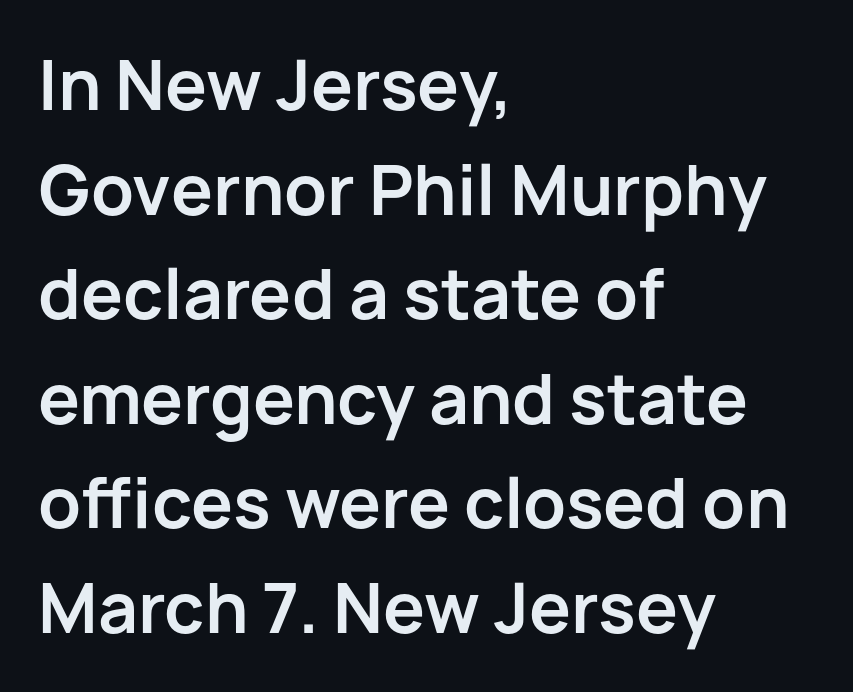
Successive baselines arrive at the customary interval. Words appear dense and cohesive because spacing is normal. Casual observation: everything's shoved over to the left. The baseline area is clear. A typesetter would call this proportional, since set widths differ per character. When letters stand straight like this, we call the style roman or upright.
